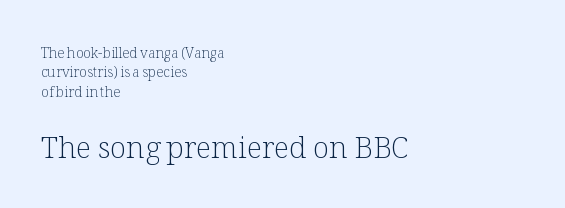
You can tell from the footed stems that serif type was used. Quick note: not italic, upright. The space directly below the letters is spotless. Proportional: the letters do not fall into vertical columns. Compared with a typical body face, this is equally light or lighter still.
